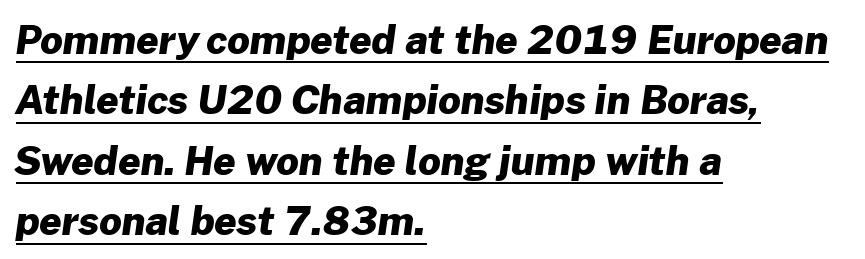
{"serif": "no", "bold": "yes", "weight": "heavy", "width": "normal", "stroke_contrast": "low", "x_height": "medium", "monospaced": "no", "underline": "yes", "align": "left", "line_spacing": "normal", "line_spacing_ratio": 1.55, "letter_spacing": "normal", "letter_spacing_em": 0.0, "glyph_px": 39}
